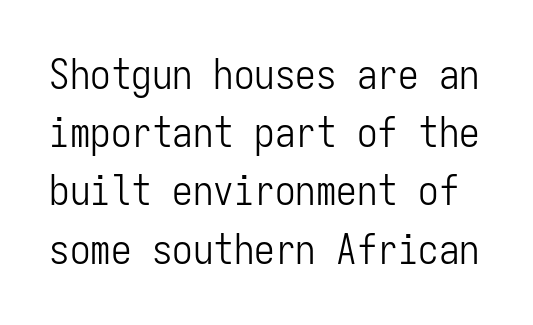
{"serif": "no", "italic": "no", "bold": "no", "weight": "light", "width": "condensed", "stroke_contrast": "low", "x_height": "medium", "monospaced": "yes", "underline": "no", "line_spacing": "normal", "line_spacing_ratio": 1.42, "letter_spacing": "normal", "letter_spacing_em": 0.0, "glyph_px": 41}
